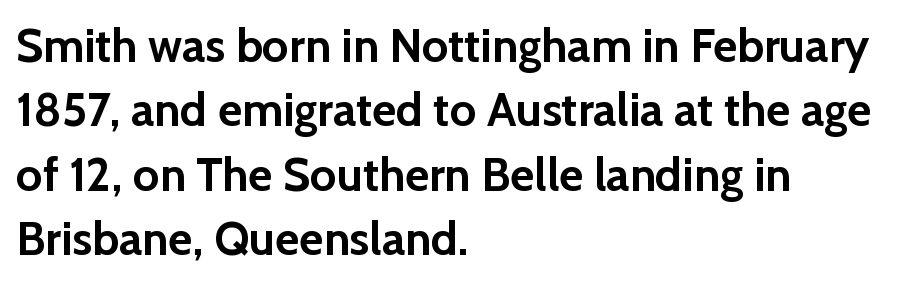
The image shows 47 px semibold sans-serif type, upright; set left-aligned, normal line spacing (1.37x), normal letter spacing, not underlined; low stroke contrast and a medium x-height.
